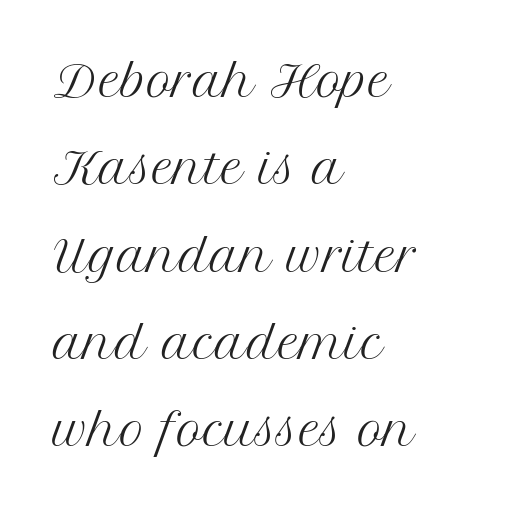
Think standard paragraph weight, or any step lighter than that. These lines are rendered in a variable-pitch font. Lines of text with bare space underneath. What stands out about the letter spacing? Nothing — it is the standard amount.
